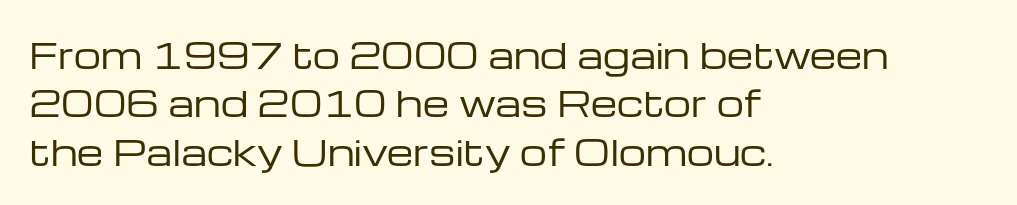
The image shows 34 px regular-weight, wide sans-serif type, upright; set left-aligned, normal line spacing (1.42x), normal letter spacing, not underlined; low stroke contrast and a medium x-height.
